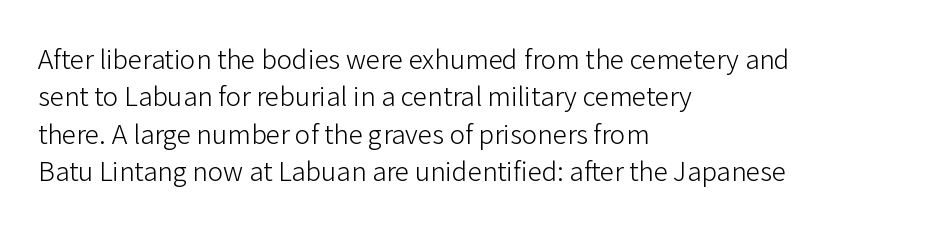
{"italic": "no", "bold": "no", "underline": "no", "align": "left", "line_spacing": "normal", "line_spacing_ratio": 1.44, "letter_spacing": "normal", "letter_spacing_em": 0.0, "glyph_px": 26}
